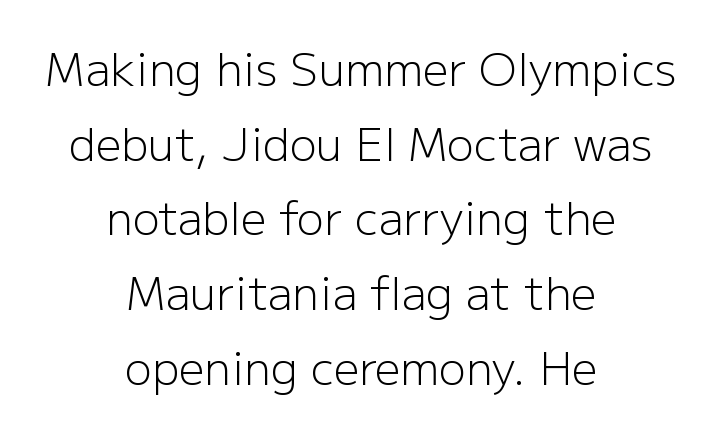
{"serif": "no", "italic": "no", "bold": "no", "weight": "light", "width": "normal", "stroke_contrast": "low", "x_height": "medium", "monospaced": "no", "underline": "no", "align": "center", "line_spacing": "normal", "line_spacing_ratio": 1.66, "letter_spacing": "normal", "letter_spacing_em": 0.0, "glyph_px": 45}
